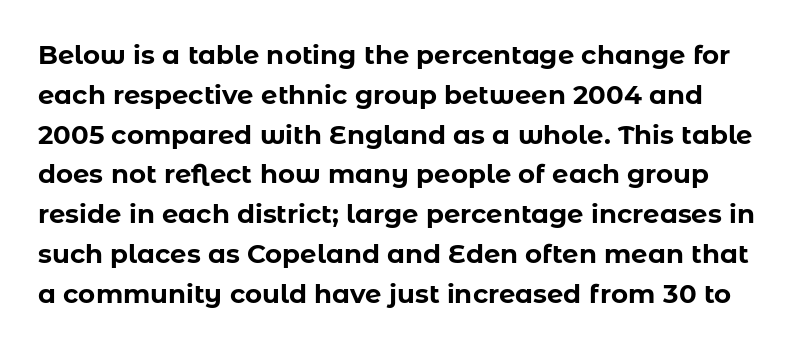
{"italic": "no", "bold": "yes", "underline": "no", "line_spacing": "normal", "line_spacing_ratio": 1.53, "letter_spacing": "normal", "letter_spacing_em": 0.0, "glyph_px": 26}
